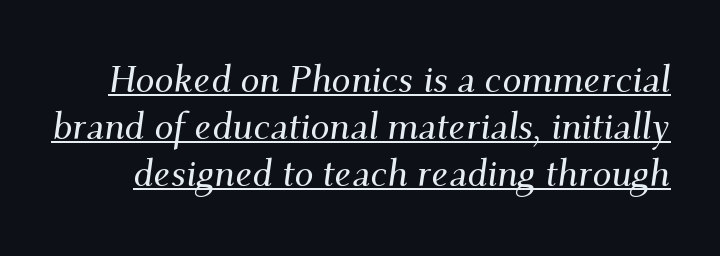
{"serif": "yes", "italic": "yes", "lean": "right", "slant_degrees": 9, "width": "normal", "stroke_contrast": "medium", "x_height": "small", "monospaced": "no", "underline": "yes", "line_spacing_ratio": 1.24, "letter_spacing": "normal", "letter_spacing_em": 0.0, "glyph_px": 38}
